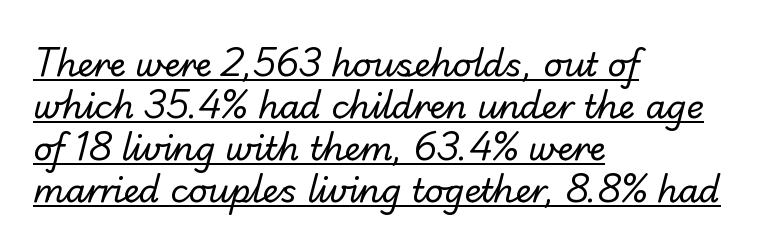
Q: Is the text bold? A: No.
Q: Is the typeface a serif or a sans-serif typeface? A: Sans-serif.
Q: Is the text underlined? A: Yes.
Q: How is the paragraph aligned? A: Left-aligned.
Q: Is the spacing between letters normal or unusually wide? A: Normal.
Q: Is the spacing between lines tight, normal or loose? A: Normal.
Q: Width (condensed, normal, or wide)? A: Normal.
Q: Stroke contrast? A: Low.
Q: x-height? A: Small.
Q: Monospaced? A: No.
